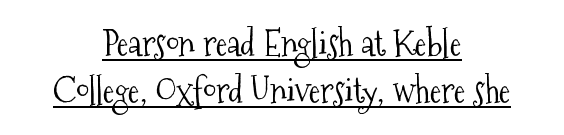
Q: Is the text bold? A: No.
Q: Is the text italic (slanted)? A: No, it is upright.
Q: Is the typeface a serif or a sans-serif typeface? A: Serif.
Q: Is the text underlined? A: Yes.
Q: How is the paragraph aligned? A: Centered.
Q: Is the spacing between letters normal or unusually wide? A: Normal.
Q: Is the spacing between lines tight, normal or loose? A: Normal.
Q: Width (condensed, normal, or wide)? A: Condensed.
Q: Stroke contrast? A: Medium.
Q: x-height? A: Medium.
Q: Monospaced? A: No.
